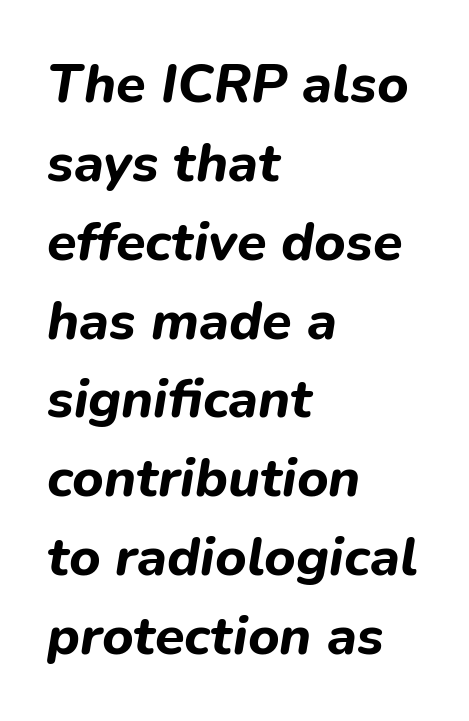
The letters advance in unequal steps, a hallmark of proportional type. Casual observation: everything's shoved over to the left. Reading down the column, the eye jumps a familiar distance to each next line. The axis of the letterforms is tilted away from vertical.
